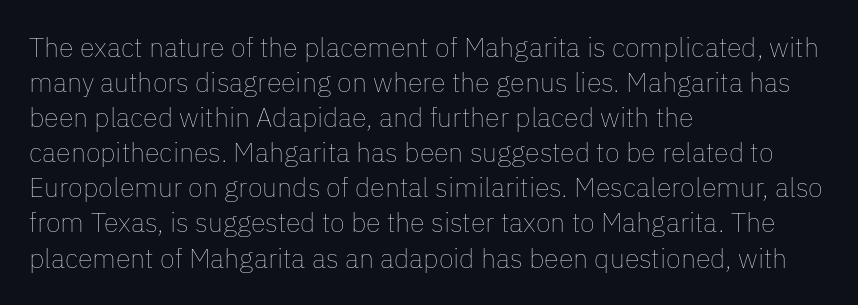
Style check: upright. Plain, unruled lines of type. The paragraph has a hard left edge and a soft right edge. This rendering leaves character spacing at its baseline value. A typesetter would call this leading conventional body-copy spacing. These glyphs show unthickened strokes, regular width or finer.
